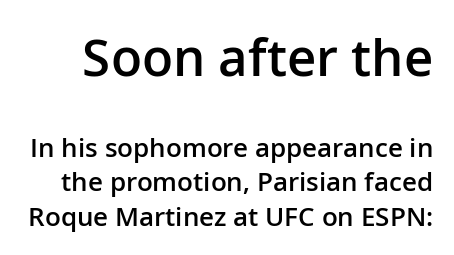
{"serif": "no", "italic": "no", "bold": "semi", "weight": "semibold", "width": "normal", "stroke_contrast": "low", "x_height": "medium", "monospaced": "no", "underline": "no", "line_spacing": "normal", "line_spacing_ratio": 1.32, "letter_spacing": "normal", "letter_spacing_em": 0.0, "larger_block": "first", "size_ratio": 1.96, "glyph_px": 51}
